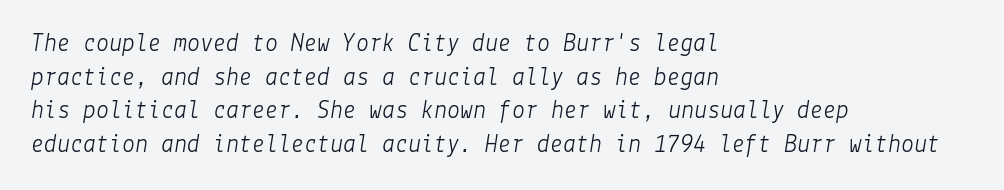
{"italic": "yes", "lean": "right", "slant_degrees": 9, "bold": "no", "underline": "no", "align": "left", "line_spacing": "normal", "line_spacing_ratio": 1.29, "letter_spacing": "normal", "letter_spacing_em": 0.0, "glyph_px": 26}
